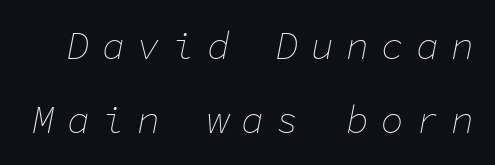
{"italic": "yes", "lean": "right", "slant_degrees": 11, "bold": "no", "weight": "thin", "width": "normal", "stroke_contrast": "low", "x_height": "medium", "monospaced": "yes", "underline": "no", "line_spacing": "loose", "line_spacing_ratio": 1.94, "letter_spacing": "wide", "letter_spacing_em": 0.32, "glyph_px": 38}
